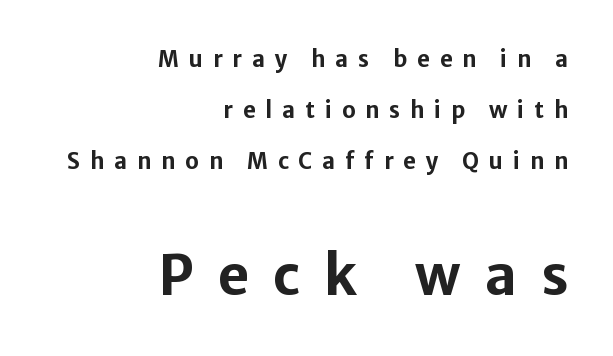
Character widths vary here, with narrow letters taking less room than wide ones. In terms of weight, the rendering is a true, heavy bold. A roman cut, with each character standing at attention. The emphasis by scale lands on block number two, below. Words float on clear page, feet unadorned. The text block is weighted toward the right margin, trailing off unevenly leftward.
